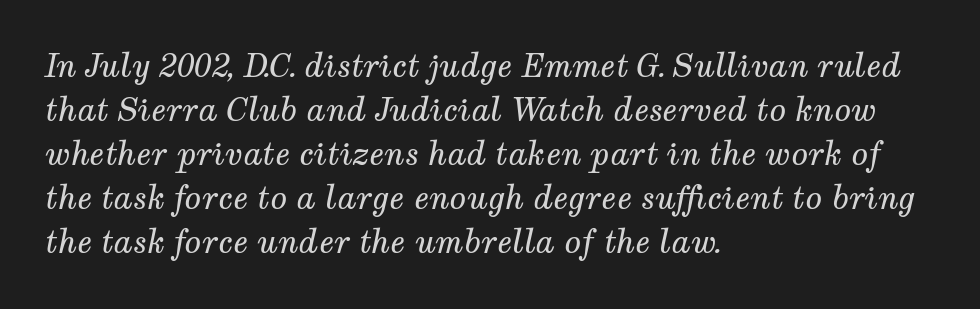
Nobody drew a line under any word here. In terms of letterform style, serifs are clearly present. Line beginnings align vertically; line endings do not. Rows of type keep a routine distance in the vertical direction. A typesetter would call this zero additional tracking.
